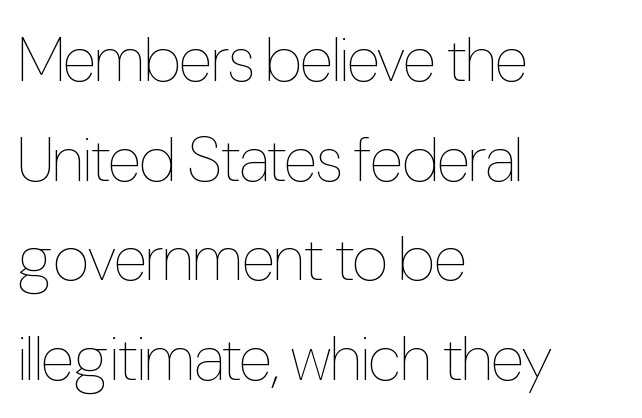
Posture: upright roman. This block has exactly the height ordinary leading produces. Counters stay open thanks to moderate or lighter strokes. A classic flush-left, rag-right setting is used for this passage.
